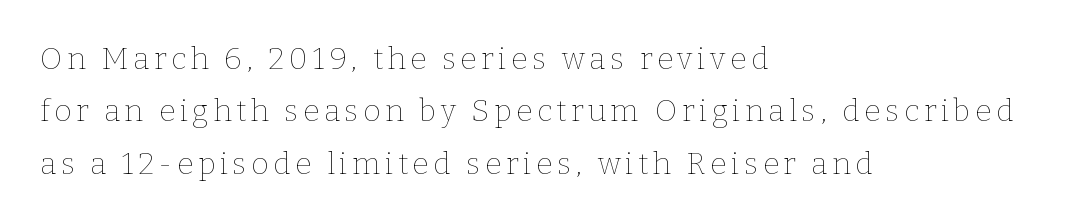
Q: Is the text bold? A: No.
Q: Is the text italic (slanted)? A: No, it is upright.
Q: Is the text underlined? A: No.
Q: How is the paragraph aligned? A: Left-aligned.
Q: Width (condensed, normal, or wide)? A: Normal.
Q: Stroke contrast? A: Low.
Q: x-height? A: Medium.
Q: Monospaced? A: No.
